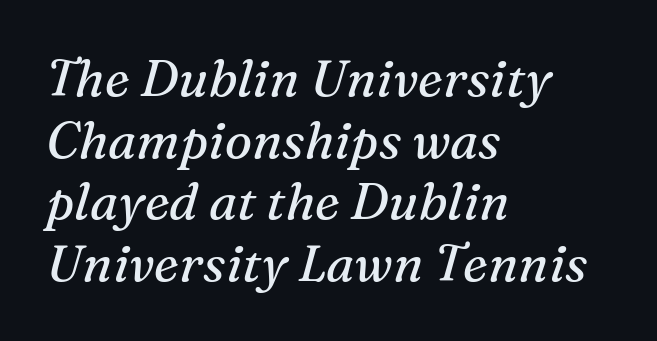
{"serif": "yes", "italic": "yes", "lean": "right", "slant_degrees": 16, "bold": "no", "weight": "regular", "width": "normal", "stroke_contrast": "medium", "x_height": "medium", "monospaced": "no", "underline": "no", "align": "left", "line_spacing_ratio": 1.21, "letter_spacing": "normal", "letter_spacing_em": 0.0, "glyph_px": 51}
